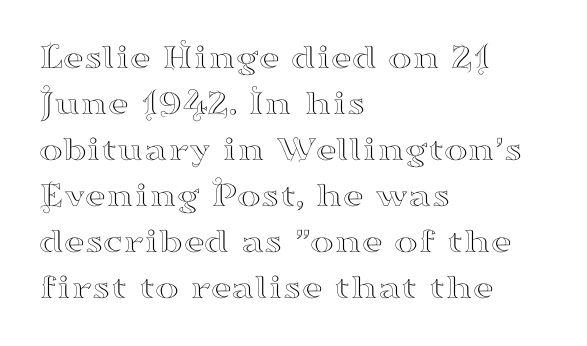
{"serif": "yes", "italic": "no", "width": "wide", "stroke_contrast": "high", "x_height": "small", "monospaced": "no", "underline": "no", "align": "left", "line_spacing": "normal", "line_spacing_ratio": 1.28, "letter_spacing": "normal", "letter_spacing_em": 0.0, "glyph_px": 36}
